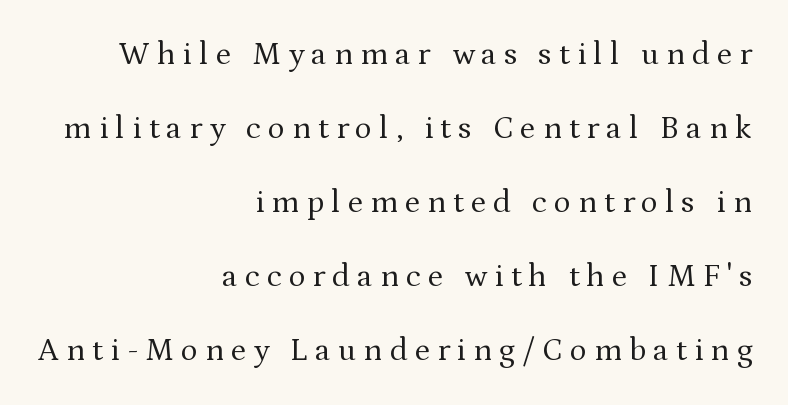
Q: Is the text bold? A: No.
Q: Is the text italic (slanted)? A: No, it is upright.
Q: Is the typeface a serif or a sans-serif typeface? A: Serif.
Q: Is the text underlined? A: No.
Q: How is the paragraph aligned? A: Right-aligned.
Q: Is the spacing between letters normal or unusually wide? A: Unusually wide.
Q: Is the spacing between lines tight, normal or loose? A: Loose.
Q: Width (condensed, normal, or wide)? A: Normal.
Q: Stroke contrast? A: Medium.
Q: x-height? A: Medium.
Q: Monospaced? A: No.
